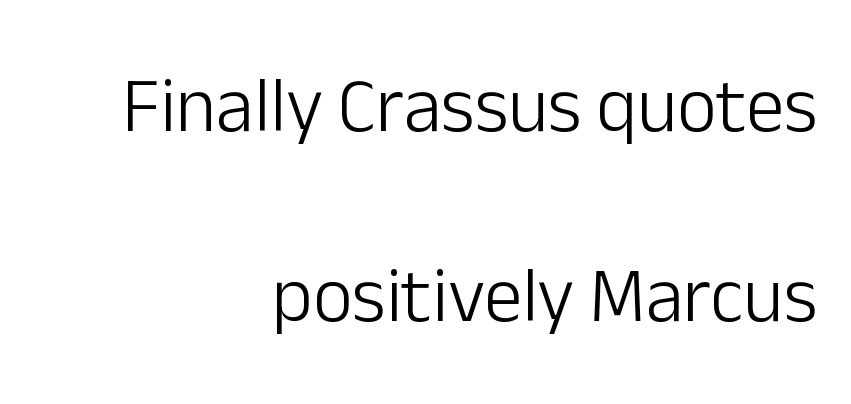
These lines are rendered in a variable-pitch font. Is this a sans? Yes — the strokes have no serifs. Does the leading feel generous? Absolutely, it's lavish. The space directly below the letters is spotless. No letter is thick-stroked: the sample isn't bold.
